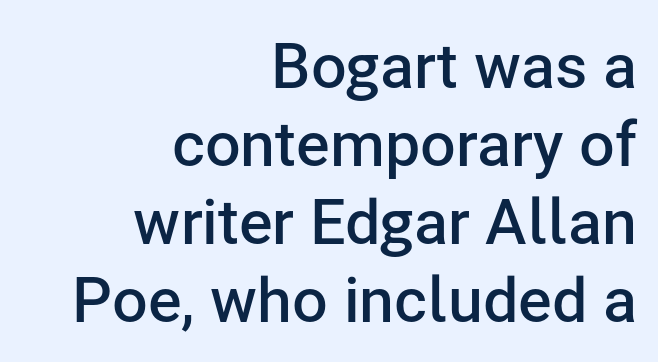
The image shows 63 px semibold sans-serif type, upright; set right-aligned, line spacing 1.24x, normal letter spacing, not underlined; low stroke contrast and a medium x-height.
